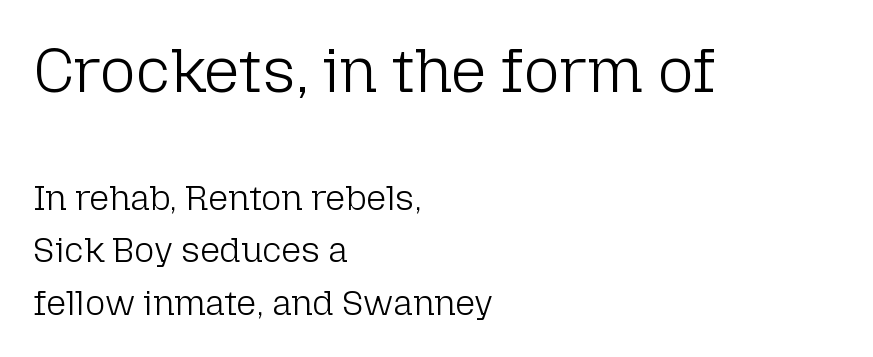
Q: Is the text bold? A: No.
Q: Is the text italic (slanted)? A: No, it is upright.
Q: Is the typeface a serif or a sans-serif typeface? A: Sans-serif.
Q: Is the text underlined? A: No.
Q: How is the paragraph aligned? A: Left-aligned.
Q: Is the spacing between letters normal or unusually wide? A: Normal.
Q: Is the spacing between lines tight, normal or loose? A: Normal.
Q: Which block of text is set in a larger size, the first (top) or the second (bottom)? A: The first (top) one.
Q: Width (condensed, normal, or wide)? A: Normal.
Q: Stroke contrast? A: Low.
Q: x-height? A: Medium.
Q: Monospaced? A: No.
